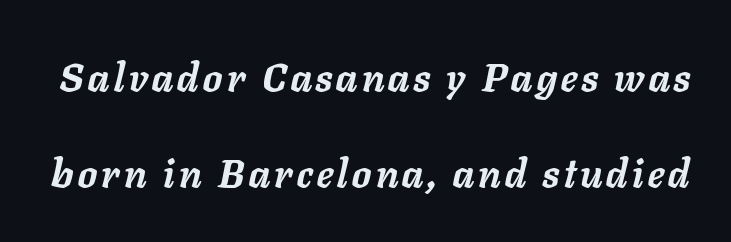
Q: Is the text bold? A: Yes.
Q: Is the text italic (slanted)? A: Yes, it leans right by about 11 degrees.
Q: Is the text underlined? A: No.
Q: Is the spacing between lines tight, normal or loose? A: Loose.
Q: Width (condensed, normal, or wide)? A: Normal.
Q: Stroke contrast? A: Low.
Q: x-height? A: Medium.
Q: Monospaced? A: No.
